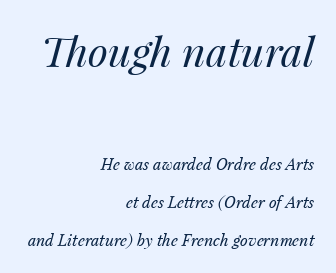
The image shows 41 px regular-weight type, italic (leaning right); set right-aligned, loose line spacing (2.37x), normal letter spacing, not underlined; the first (top) block is 2.56x larger; medium stroke contrast and a medium x-height.
